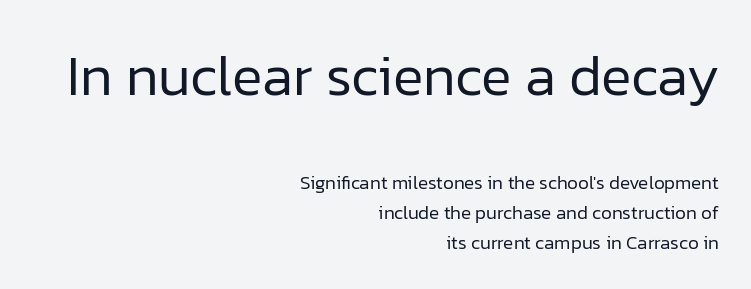
{"serif": "no", "italic": "no", "bold": "no", "weight": "regular", "width": "normal", "stroke_contrast": "low", "x_height": "medium", "monospaced": "no", "underline": "no", "align": "right", "line_spacing": "normal", "line_spacing_ratio": 1.58, "letter_spacing": "normal", "letter_spacing_em": 0.0, "larger_block": "first", "size_ratio": 3.0, "glyph_px": 57}
